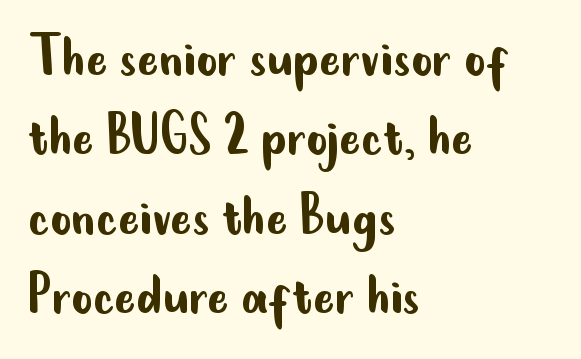
{"serif": "no", "italic": "no", "bold": "no", "weight": "regular", "width": "condensed", "stroke_contrast": "low", "x_height": "small", "monospaced": "no", "underline": "no", "align": "left", "line_spacing_ratio": 1.22, "letter_spacing": "normal", "letter_spacing_em": 0.0, "glyph_px": 65}
